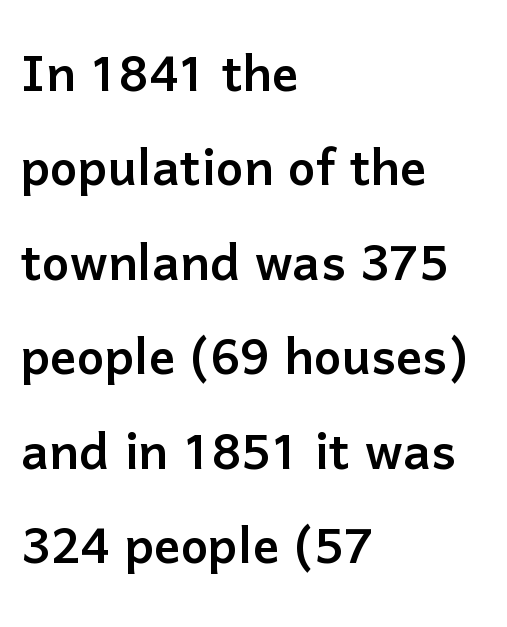
The image shows 66 px sans-serif type, upright; set left-aligned, normal line spacing (1.43x), normal letter spacing, not underlined; low stroke contrast and a medium x-height.
